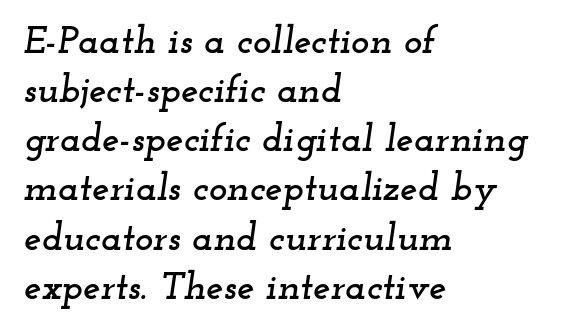
Q: Is the text italic (slanted)? A: Yes, it leans right by about 12 degrees.
Q: Is the typeface a serif or a sans-serif typeface? A: Serif.
Q: Is the text underlined? A: No.
Q: How is the paragraph aligned? A: Left-aligned.
Q: Is the spacing between letters normal or unusually wide? A: Normal.
Q: Is the spacing between lines tight, normal or loose? A: Normal.
Q: Width (condensed, normal, or wide)? A: Wide.
Q: Stroke contrast? A: Low.
Q: x-height? A: Small.
Q: Monospaced? A: No.
